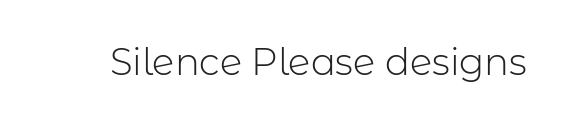
Q: Is the text bold? A: No.
Q: Is the text italic (slanted)? A: No, it is upright.
Q: Is the typeface a serif or a sans-serif typeface? A: Sans-serif.
Q: Is the text underlined? A: No.
Q: Is the spacing between letters normal or unusually wide? A: Normal.
Q: Width (condensed, normal, or wide)? A: Normal.
Q: Stroke contrast? A: Low.
Q: x-height? A: Medium.
Q: Monospaced? A: No.
